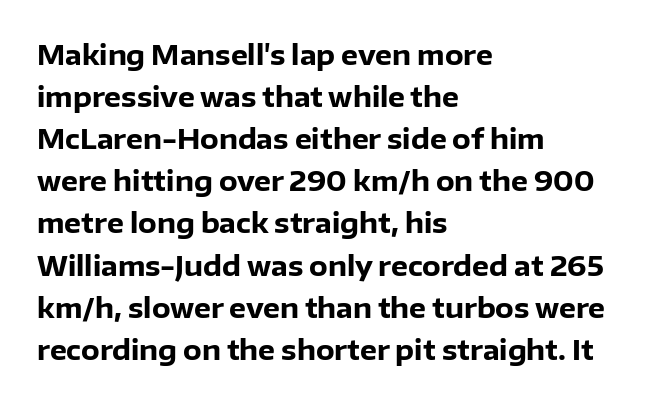
Q: Is the text bold? A: Yes.
Q: Is the text italic (slanted)? A: No, it is upright.
Q: Is the text underlined? A: No.
Q: How is the paragraph aligned? A: Left-aligned.
Q: Is the spacing between letters normal or unusually wide? A: Normal.
Q: Is the spacing between lines tight, normal or loose? A: Normal.
